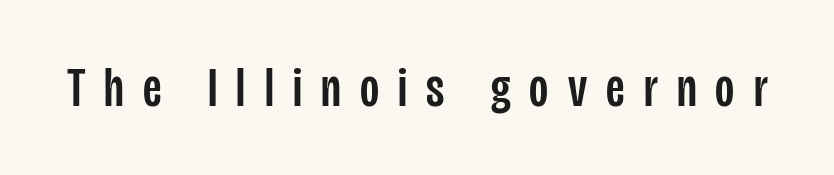
{"serif": "no", "italic": "no", "width": "condensed", "stroke_contrast": "low", "x_height": "large", "monospaced": "no", "underline": "no", "letter_spacing": "wide", "letter_spacing_em": 0.35, "glyph_px": 55}
